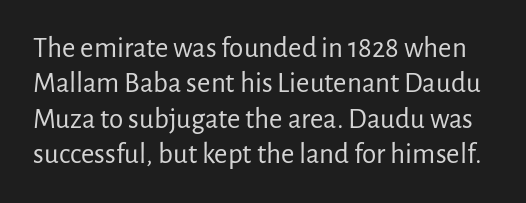
{"serif": "no", "italic": "no", "bold": "no", "weight": "regular", "width": "normal", "stroke_contrast": "low", "x_height": "medium", "monospaced": "no", "underline": "no", "line_spacing_ratio": 1.22, "letter_spacing": "normal", "letter_spacing_em": 0.0, "glyph_px": 29}
